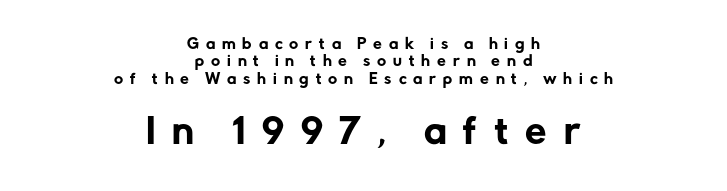
{"serif": "no", "italic": "no", "width": "normal", "stroke_contrast": "low", "x_height": "medium", "monospaced": "no", "underline": "no", "align": "center", "line_spacing": "normal", "line_spacing_ratio": 1.25, "letter_spacing": "wide", "letter_spacing_em": 0.49, "larger_block": "second", "size_ratio": 2.43, "glyph_px": 34}
